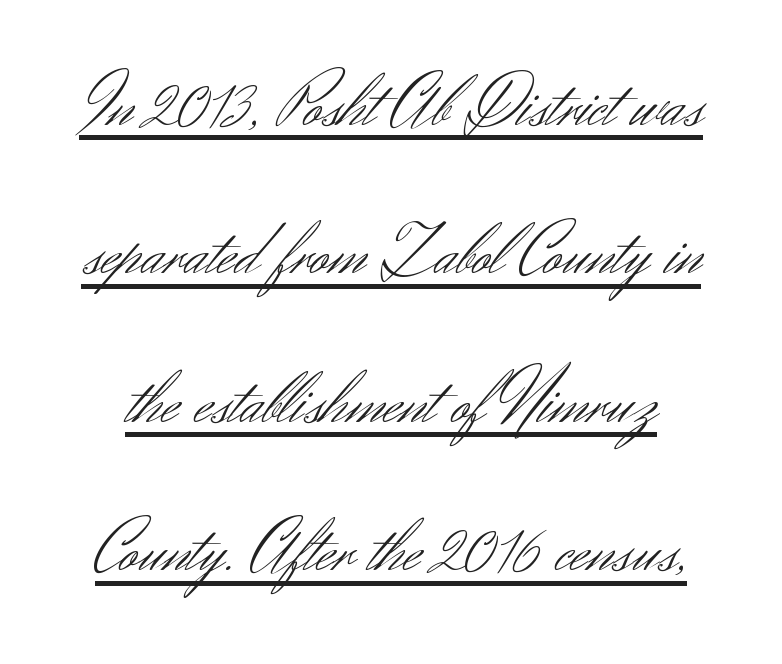
Spacing between characters is what you'd get straight out of the box. Compared with undecorated copy, this sample adds a rule below the words. Is this a heavy cut? Hardly; it is regular or lighter. In terms of letterform style, serifs are entirely absent.
